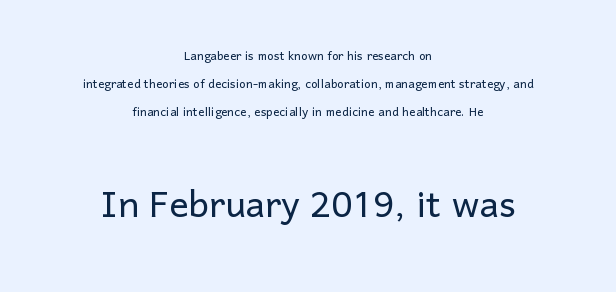
Q: Is the text bold? A: No.
Q: Is the text italic (slanted)? A: No, it is upright.
Q: Is the typeface a serif or a sans-serif typeface? A: Sans-serif.
Q: Is the text underlined? A: No.
Q: How is the paragraph aligned? A: Centered.
Q: Is the spacing between letters normal or unusually wide? A: Normal.
Q: Which block of text is set in a larger size, the first (top) or the second (bottom)? A: The second (bottom) one.
Q: Width (condensed, normal, or wide)? A: Normal.
Q: Stroke contrast? A: Low.
Q: x-height? A: Medium.
Q: Monospaced? A: No.
